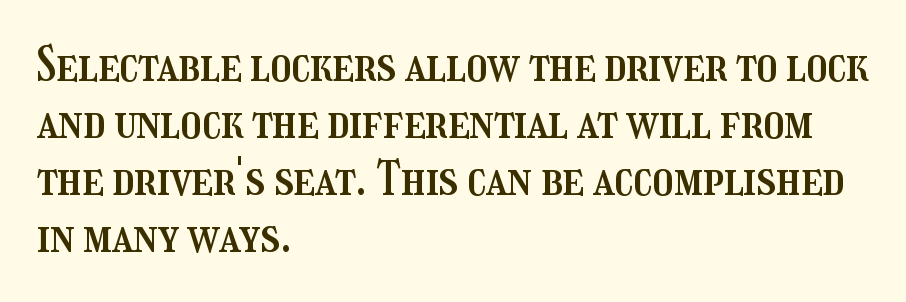
{"italic": "no", "width": "condensed", "stroke_contrast": "medium", "x_height": "medium", "monospaced": "no", "underline": "no", "align": "left", "line_spacing_ratio": 1.24, "letter_spacing": "normal", "letter_spacing_em": 0.0, "glyph_px": 46}
